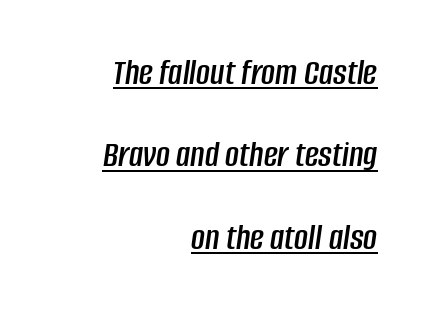
The image shows 38 px condensed type, italic (leaning right); set right-aligned, loose line spacing (2.17x), normal letter spacing, underlined; low stroke contrast and a large x-height.
